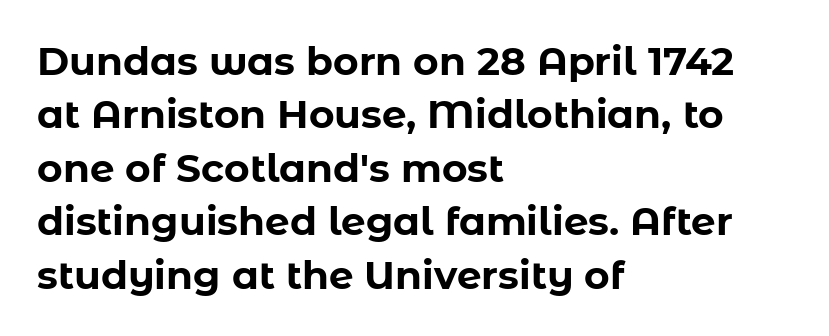
The image shows 39 px bold sans-serif type, upright; set left-aligned, normal line spacing (1.37x), normal letter spacing, not underlined; low stroke contrast and a medium x-height.
